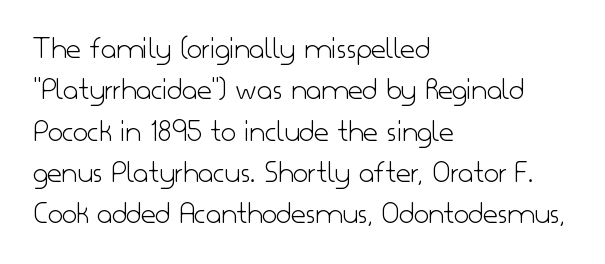
{"serif": "no", "italic": "no", "bold": "no", "weight": "light", "width": "normal", "stroke_contrast": "low", "x_height": "small", "monospaced": "no", "underline": "no", "align": "left", "line_spacing": "normal", "line_spacing_ratio": 1.29, "letter_spacing": "normal", "letter_spacing_em": 0.0, "glyph_px": 32}
